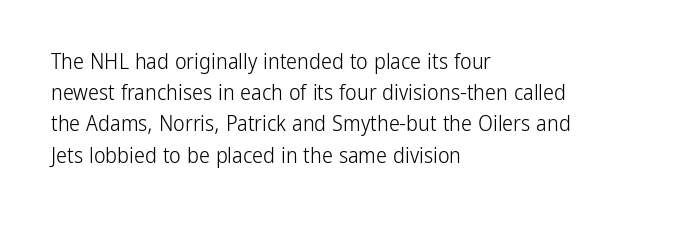
Every row of glyphs begins at an identical x-position on the left. The typesetting does not lean heavy: it is not bold. One glance says typical: line gaps are just what's usual. Underlining? Definitely not there.
